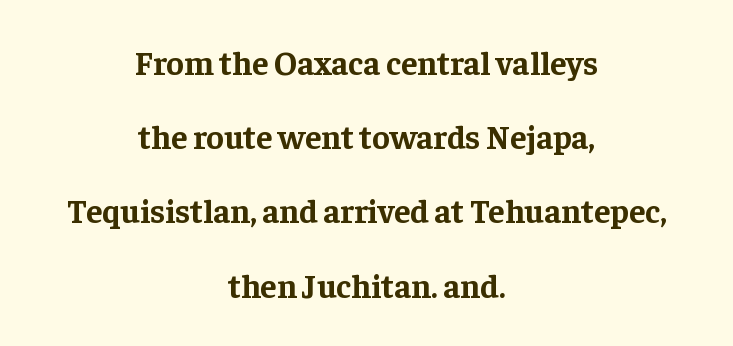
Q: Is the text bold? A: Yes.
Q: Is the text italic (slanted)? A: No, it is upright.
Q: Is the typeface a serif or a sans-serif typeface? A: Serif.
Q: Is the text underlined? A: No.
Q: How is the paragraph aligned? A: Centered.
Q: Is the spacing between letters normal or unusually wide? A: Normal.
Q: Is the spacing between lines tight, normal or loose? A: Loose.
Q: Width (condensed, normal, or wide)? A: Normal.
Q: Stroke contrast? A: Low.
Q: x-height? A: Medium.
Q: Monospaced? A: No.
